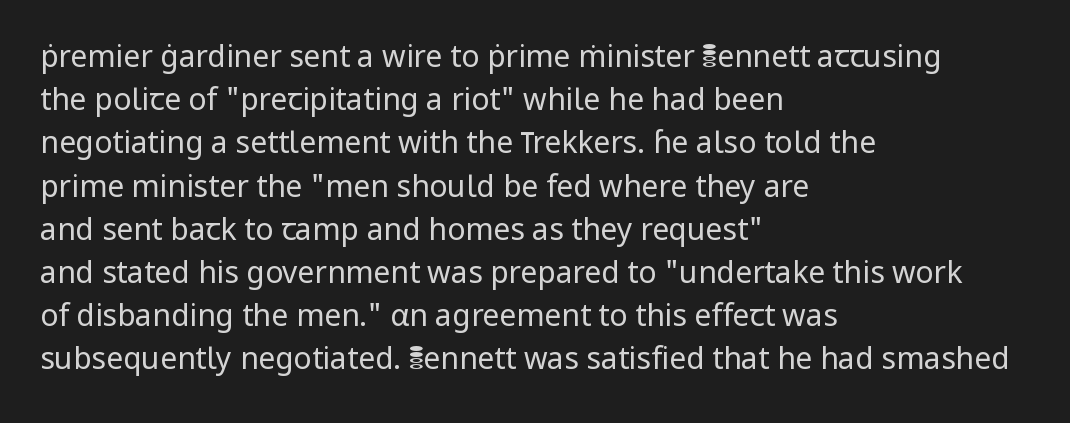
The image shows 30 px regular-weight sans-serif type, upright; set left-aligned, normal line spacing (1.44x), normal letter spacing, not underlined; low stroke contrast and a medium x-height.
